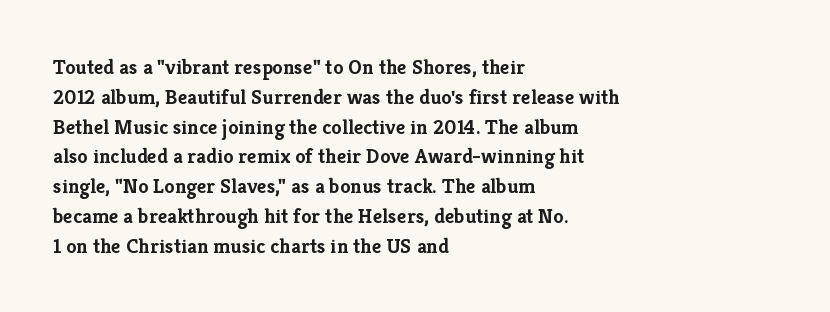
{"italic": "no", "bold": "yes", "underline": "no", "align": "left", "line_spacing": "normal", "line_spacing_ratio": 1.42, "letter_spacing": "normal", "letter_spacing_em": 0.0, "glyph_px": 21}
